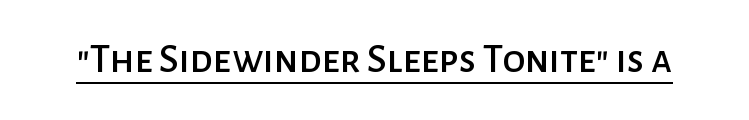
The image shows 41 px sans-serif type, upright; set normal letter spacing, underlined; low stroke contrast and a medium x-height.
